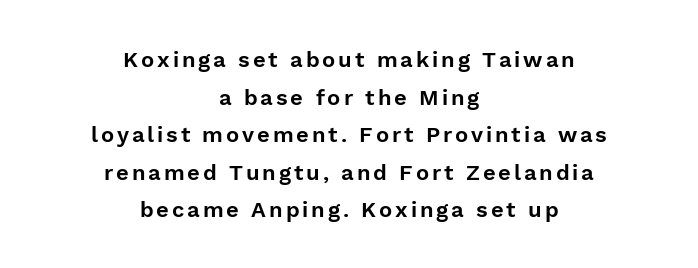
Q: Is the text italic (slanted)? A: No, it is upright.
Q: Is the text underlined? A: No.
Q: How is the paragraph aligned? A: Centered.
